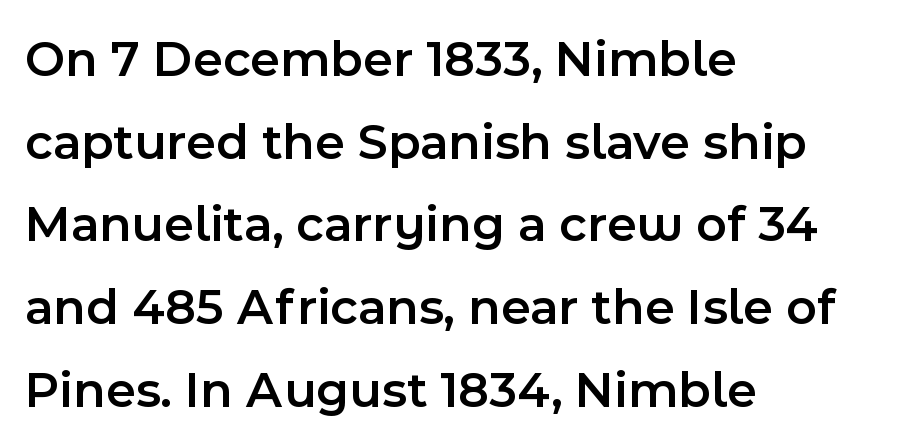
Q: Is the text bold? A: Semi-bold.
Q: Is the text italic (slanted)? A: No, it is upright.
Q: Is the typeface a serif or a sans-serif typeface? A: Sans-serif.
Q: Is the text underlined? A: No.
Q: How is the paragraph aligned? A: Left-aligned.
Q: Is the spacing between letters normal or unusually wide? A: Normal.
Q: Is the spacing between lines tight, normal or loose? A: Normal.
Q: Width (condensed, normal, or wide)? A: Normal.
Q: x-height? A: Medium.
Q: Monospaced? A: No.
